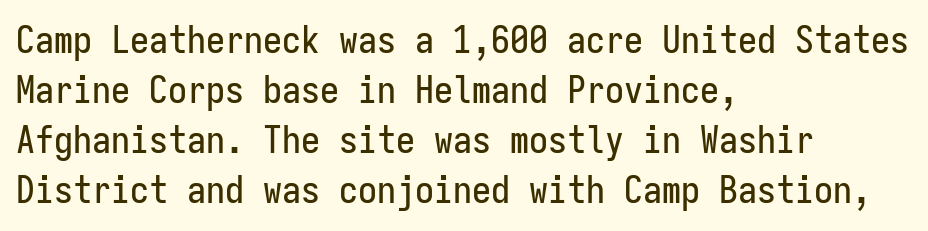
Q: Is the text italic (slanted)? A: No, it is upright.
Q: Is the typeface a serif or a sans-serif typeface? A: Sans-serif.
Q: Is the text underlined? A: No.
Q: How is the paragraph aligned? A: Left-aligned.
Q: Is the spacing between letters normal or unusually wide? A: Normal.
Q: Is the spacing between lines tight, normal or loose? A: Normal.
Q: Width (condensed, normal, or wide)? A: Condensed.
Q: Stroke contrast? A: Low.
Q: x-height? A: Medium.
Q: Monospaced? A: Yes.
